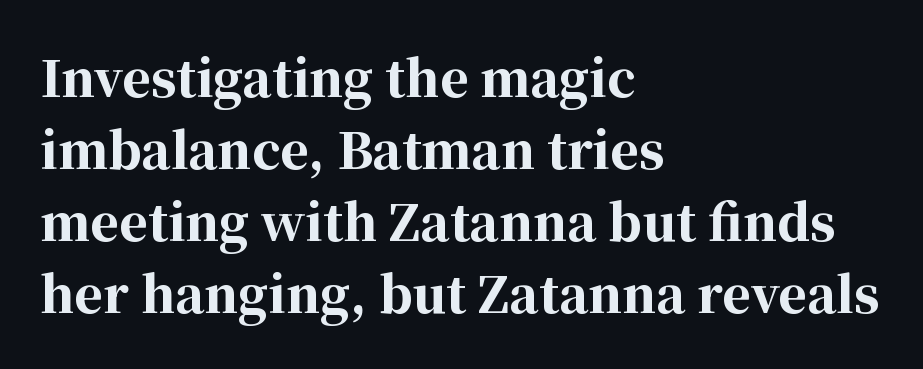
Q: Is the text bold? A: Yes.
Q: Is the text italic (slanted)? A: No, it is upright.
Q: Is the typeface a serif or a sans-serif typeface? A: Serif.
Q: Is the text underlined? A: No.
Q: How is the paragraph aligned? A: Left-aligned.
Q: Is the spacing between letters normal or unusually wide? A: Normal.
Q: Is the spacing between lines tight, normal or loose? A: Normal.
Q: Width (condensed, normal, or wide)? A: Normal.
Q: Stroke contrast? A: High.
Q: x-height? A: Medium.
Q: Monospaced? A: No.
